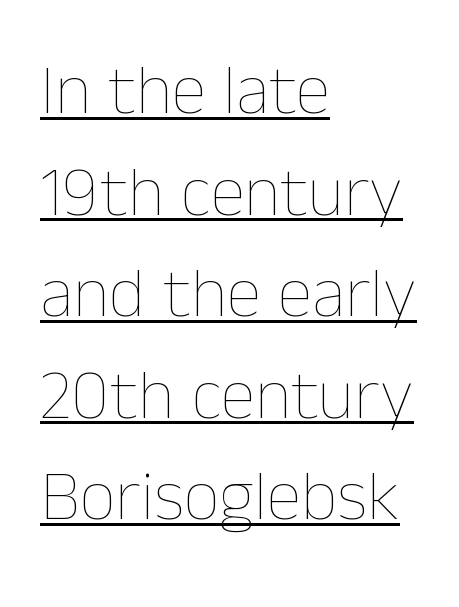
Q: Is the text bold? A: No.
Q: Is the text italic (slanted)? A: No, it is upright.
Q: Is the text underlined? A: Yes.
Q: How is the paragraph aligned? A: Left-aligned.
Q: Is the spacing between letters normal or unusually wide? A: Normal.
Q: Is the spacing between lines tight, normal or loose? A: Normal.
Q: Width (condensed, normal, or wide)? A: Normal.
Q: Stroke contrast? A: Low.
Q: x-height? A: Medium.
Q: Monospaced? A: No.
